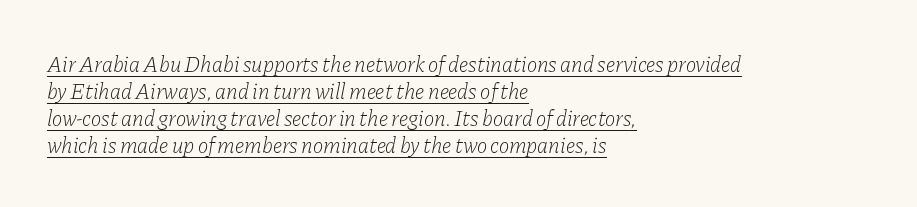
The image shows 22 px text type, italic (leaning right); set left-aligned, line spacing 1.22x, normal letter spacing, underlined.
